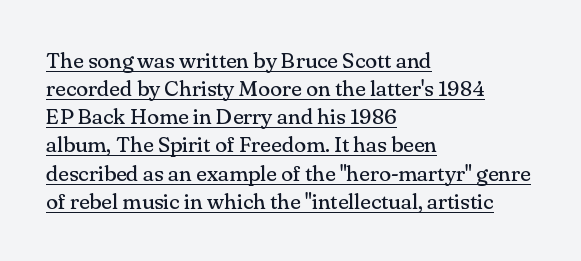
{"italic": "no", "bold": "no", "underline": "yes", "align": "left", "line_spacing": "normal", "line_spacing_ratio": 1.28, "letter_spacing": "normal", "letter_spacing_em": 0.0, "glyph_px": 22}
